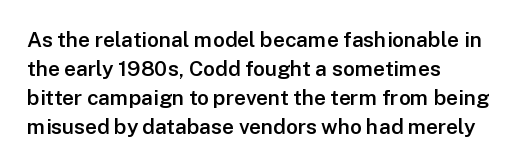
These lines keep a tight, regular rhythm from letter to letter. If you drew a ruler down the left edge, every line would touch it. Compared with an ordinary text face, these strokes are moderately heavier — a semibold. Whoever set this chose a conventional vertical rhythm. The glyphs are unaccompanied by any horizontal stroke below them.
